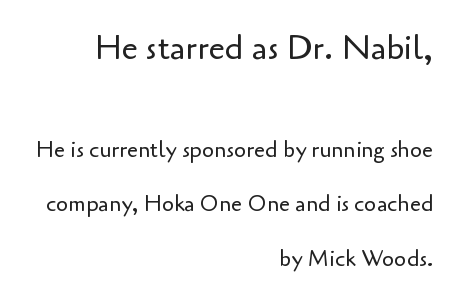
Q: Is the text bold? A: No.
Q: Is the text italic (slanted)? A: No, it is upright.
Q: Is the typeface a serif or a sans-serif typeface? A: Sans-serif.
Q: Is the text underlined? A: No.
Q: How is the paragraph aligned? A: Right-aligned.
Q: Is the spacing between letters normal or unusually wide? A: Normal.
Q: Is the spacing between lines tight, normal or loose? A: Loose.
Q: Which block of text is set in a larger size, the first (top) or the second (bottom)? A: The first (top) one.
Q: Width (condensed, normal, or wide)? A: Normal.
Q: Stroke contrast? A: Low.
Q: x-height? A: Small.
Q: Monospaced? A: No.
